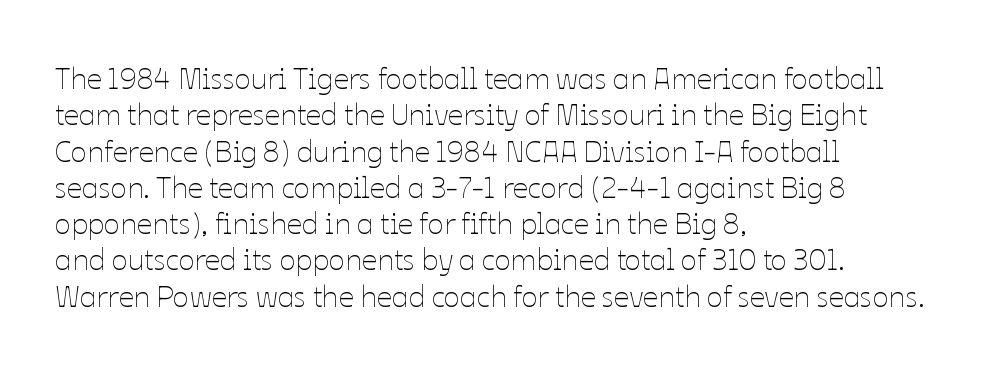
Q: Is the text bold? A: No.
Q: Is the text italic (slanted)? A: No, it is upright.
Q: Is the text underlined? A: No.
Q: How is the paragraph aligned? A: Left-aligned.
Q: Is the spacing between letters normal or unusually wide? A: Normal.
Q: Width (condensed, normal, or wide)? A: Normal.
Q: Stroke contrast? A: Low.
Q: x-height? A: Medium.
Q: Monospaced? A: No.
